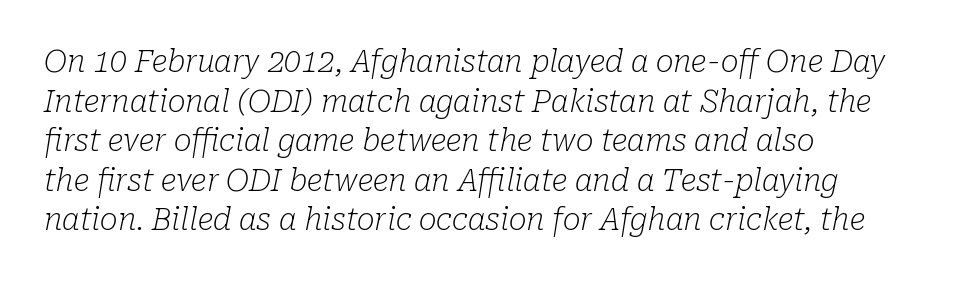
The image shows 30 px light serif type, italic (leaning right); set left-aligned, normal line spacing (1.32x), normal letter spacing, not underlined; low stroke contrast and a medium x-height.
